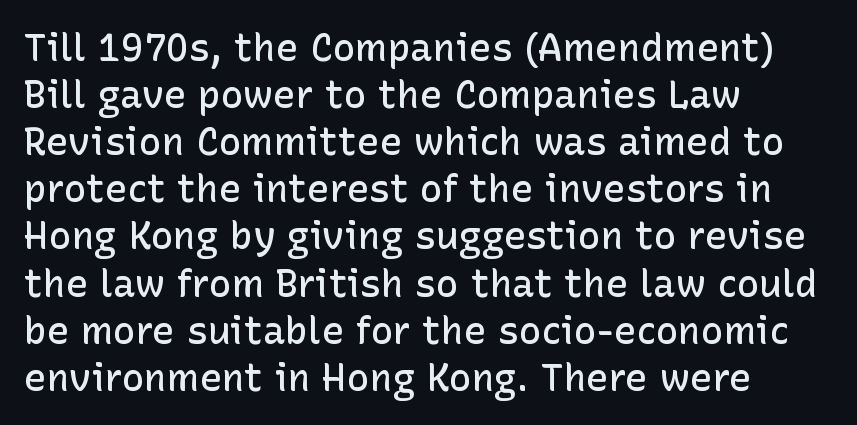
The image shows 38 px semibold sans-serif type, upright; set left-aligned, line spacing 1.24x, normal letter spacing, not underlined; low stroke contrast and a medium x-height.
